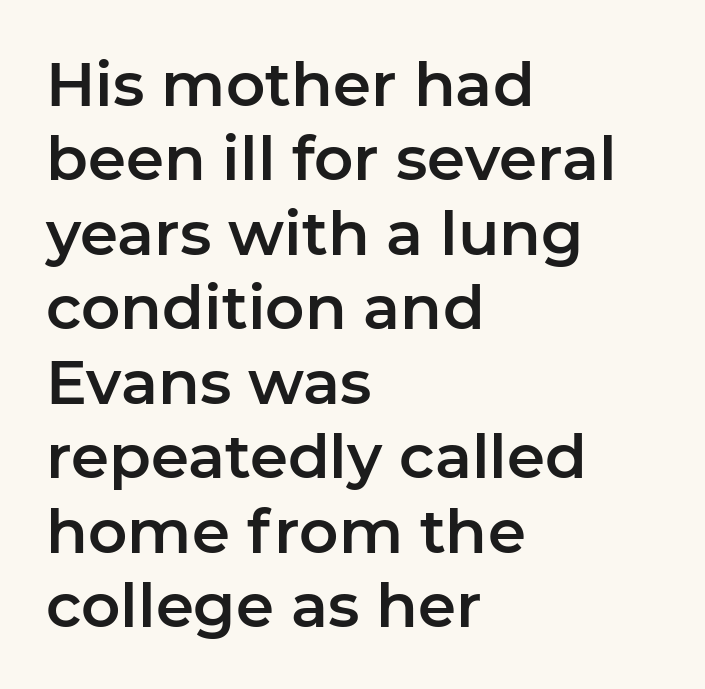
Grotesque or geometric, the face here clearly has no serifs. These lines were composed using upright roman letters. Character widths vary here, with narrow letters taking less room than wide ones. Layout note: lines flush left.
